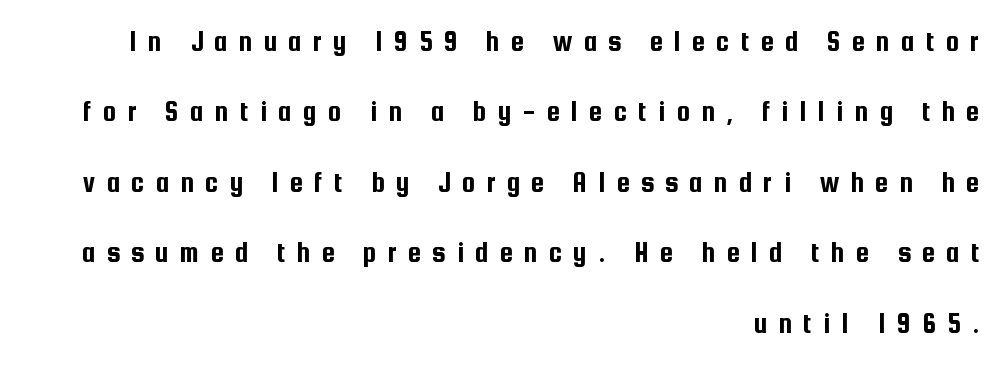
The passage shown is typed in a proportional face where columns would drift. The axis of the letterforms is exactly vertical. The font family rendered here belongs to the sans-serif group. In terms of letterspacing, this is a distinctly airy, spread setting.
